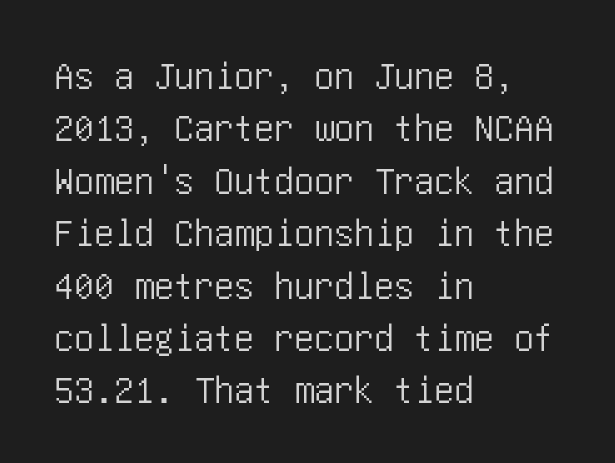
The area under the type is left untouched. Students, note that the glyphs here touch the page at normal intervals. Nothing sits at the stroke ends, so this counts as sans-serif. Posture: straight, roman, zero tilt. Successive baselines arrive at the customary interval. Layout note: lines flush left.
